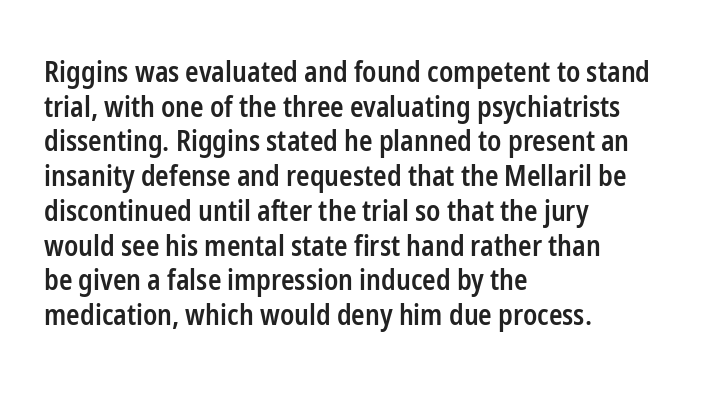
Q: Is the text bold? A: Semi-bold.
Q: Is the text italic (slanted)? A: No, it is upright.
Q: Is the typeface a serif or a sans-serif typeface? A: Sans-serif.
Q: Is the text underlined? A: No.
Q: How is the paragraph aligned? A: Left-aligned.
Q: Is the spacing between letters normal or unusually wide? A: Normal.
Q: Width (condensed, normal, or wide)? A: Condensed.
Q: Stroke contrast? A: Low.
Q: x-height? A: Medium.
Q: Monospaced? A: No.
